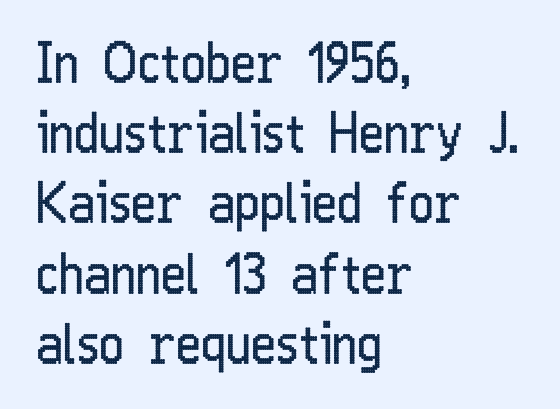
Q: Is the text bold? A: No.
Q: Is the text italic (slanted)? A: No, it is upright.
Q: Is the typeface a serif or a sans-serif typeface? A: Sans-serif.
Q: Is the text underlined? A: No.
Q: How is the paragraph aligned? A: Left-aligned.
Q: Is the spacing between letters normal or unusually wide? A: Normal.
Q: Is the spacing between lines tight, normal or loose? A: Normal.
Q: Width (condensed, normal, or wide)? A: Condensed.
Q: Stroke contrast? A: Low.
Q: x-height? A: Medium.
Q: Monospaced? A: No.
